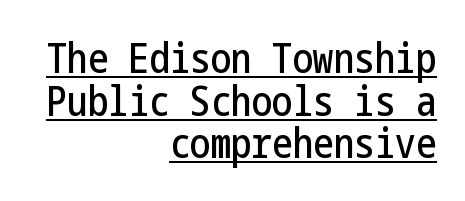
Every row of glyphs terminates at an identical x-position on the right. Caption: standard tracking, unaltered. The rendering uses the underline text-decoration. The lines are packed closely together with very little leading. The glyphs in this specimen are sans serif.
